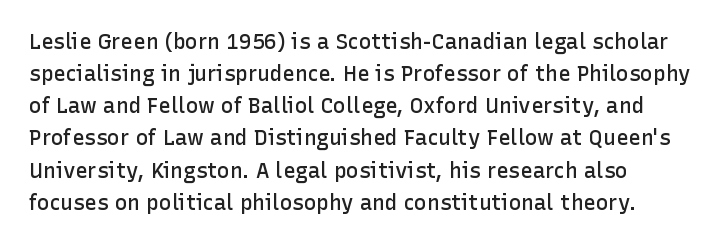
{"italic": "no", "bold": "semi", "underline": "no", "align": "left", "line_spacing": "normal", "line_spacing_ratio": 1.53, "letter_spacing": "normal", "letter_spacing_em": 0.0, "glyph_px": 21}
